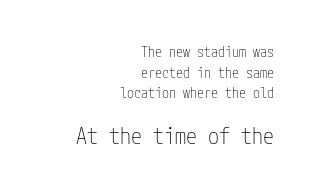
{"italic": "no", "bold": "no", "underline": "no", "align": "right", "line_spacing": "normal", "line_spacing_ratio": 1.47, "letter_spacing": "normal", "letter_spacing_em": 0.0, "larger_block": "second", "size_ratio": 1.57, "glyph_px": 22}
